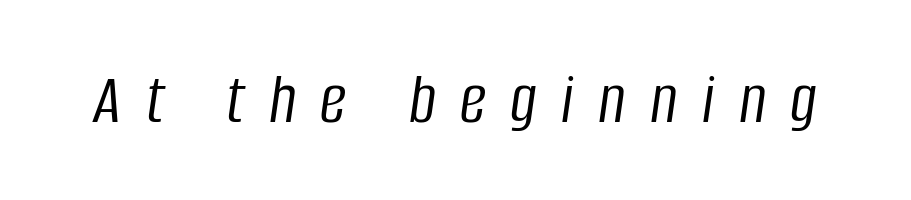
Q: Is the text bold? A: No.
Q: Is the text italic (slanted)? A: Yes, it leans right by about 8 degrees.
Q: Is the text underlined? A: No.
Q: Is the spacing between letters normal or unusually wide? A: Unusually wide.
Q: Width (condensed, normal, or wide)? A: Condensed.
Q: Stroke contrast? A: Low.
Q: x-height? A: Large.
Q: Monospaced? A: No.
